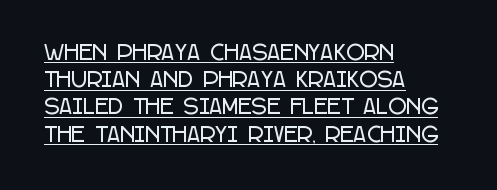
Unlike italic type, these characters show no tilt at all. Underlined type. Horizontal bands of white between lines are of average thickness. There is no visible air inserted between adjacent glyphs. Every row of glyphs begins at an identical x-position on the left.
